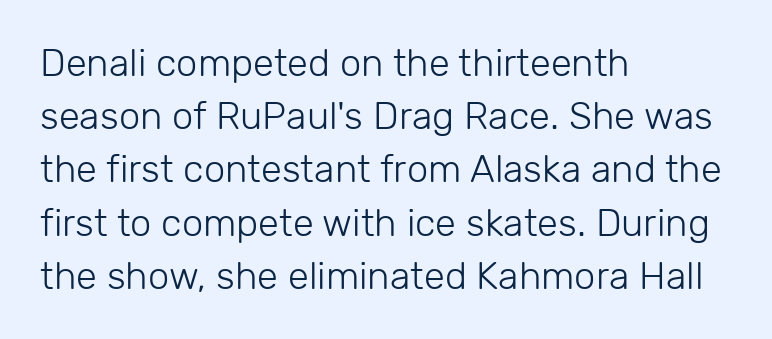
If you measured baseline to baseline, you'd find a middling distance. Is the block centered? No — it sits flush against the left margin. This rendering employs a face without finishing strokes, i.e., a sans-serif. The tracking reads as untouched default to a designer's eye. Has an underline been added? It has not. The rendering uses natural spacing where letterforms have individual widths.
